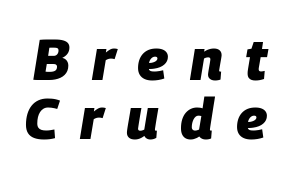
The image shows 58 px heavy type, italic (leaning right); set tight line spacing (1.01x), unusually wide letter spacing (+0.38 em), not underlined; low stroke contrast and a large x-height.
